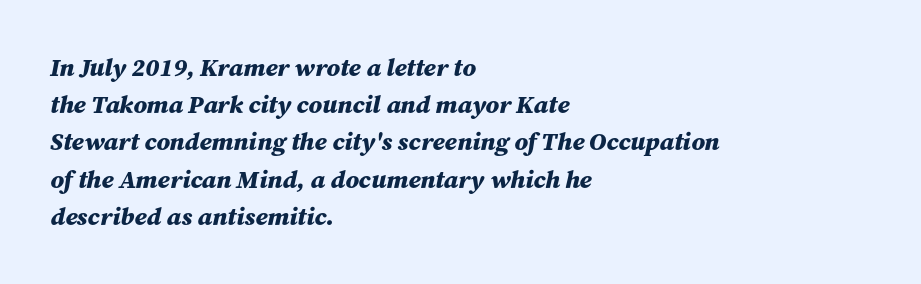
Q: Is the text bold? A: Yes.
Q: Is the text italic (slanted)? A: Yes, it leans right by about 12 degrees.
Q: Is the text underlined? A: No.
Q: How is the paragraph aligned? A: Left-aligned.
Q: Is the spacing between letters normal or unusually wide? A: Normal.
Q: Is the spacing between lines tight, normal or loose? A: Normal.
